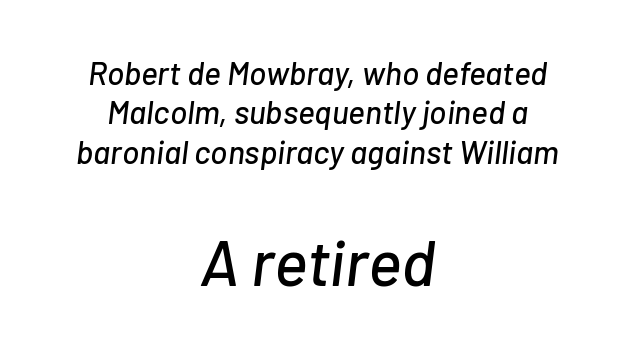
{"italic": "yes", "lean": "right", "slant_degrees": 7, "width": "normal", "stroke_contrast": "low", "x_height": "medium", "monospaced": "no", "underline": "no", "align": "center", "line_spacing_ratio": 1.23, "letter_spacing": "normal", "letter_spacing_em": 0.0, "larger_block": "second", "size_ratio": 2.0, "glyph_px": 64}
